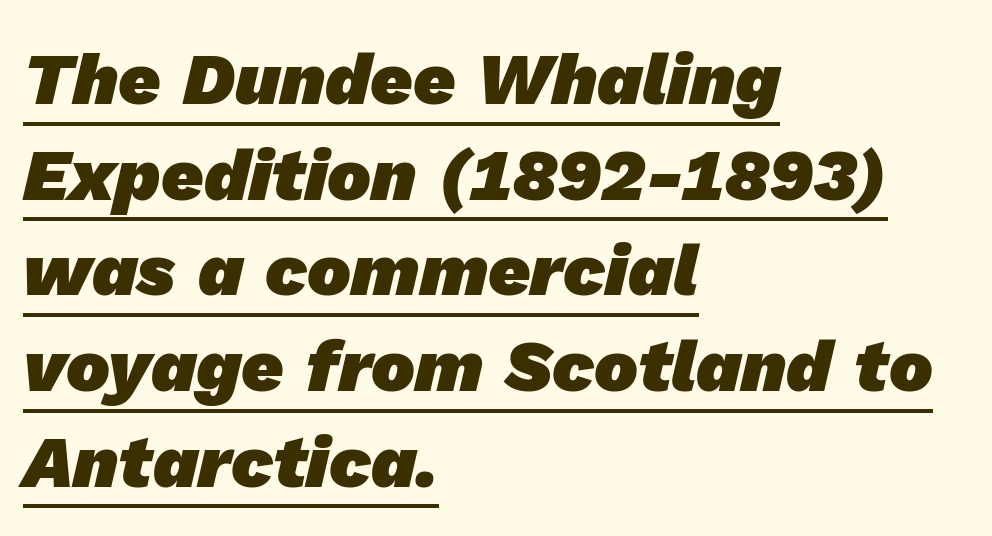
The image shows 73 px heavy sans-serif type; set left-aligned, normal line spacing (1.31x), normal letter spacing, underlined; low stroke contrast and a medium x-height.
